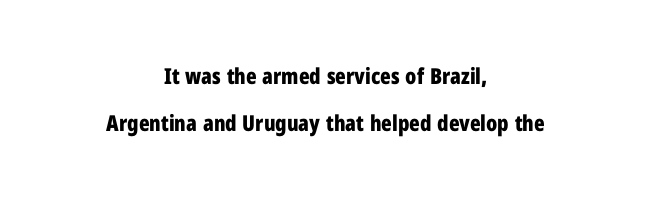
Horizontal bands of white between lines are thick stripes. The passage shown is emphatically bold. Centered paragraph, ragged on both sides. Do the letters lean? They stand straight. The glyphs are unaccompanied by any horizontal stroke below them.
